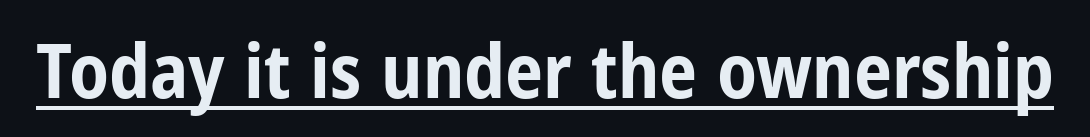
The image shows 76 px bold, condensed sans-serif type, upright; set normal letter spacing, underlined; low stroke contrast and a medium x-height.
